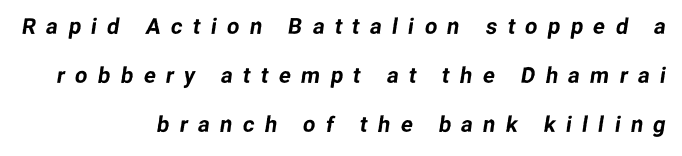
{"underline": "no", "align": "right", "line_spacing": "loose", "line_spacing_ratio": 2.23, "letter_spacing": "wide", "letter_spacing_em": 0.47, "glyph_px": 22}
